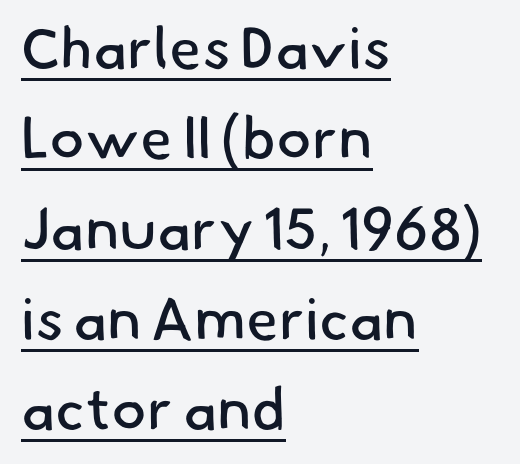
The image shows 59 px regular-weight sans-serif type; set left-aligned, normal line spacing (1.53x), normal letter spacing, underlined; low stroke contrast and a small x-height.
